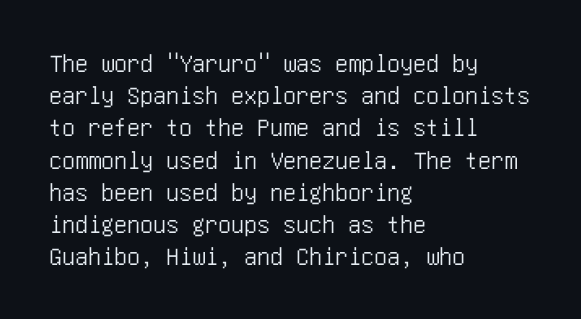
{"italic": "no", "underline": "no", "align": "left", "line_spacing_ratio": 1.24, "letter_spacing": "normal", "letter_spacing_em": 0.0, "glyph_px": 26}
